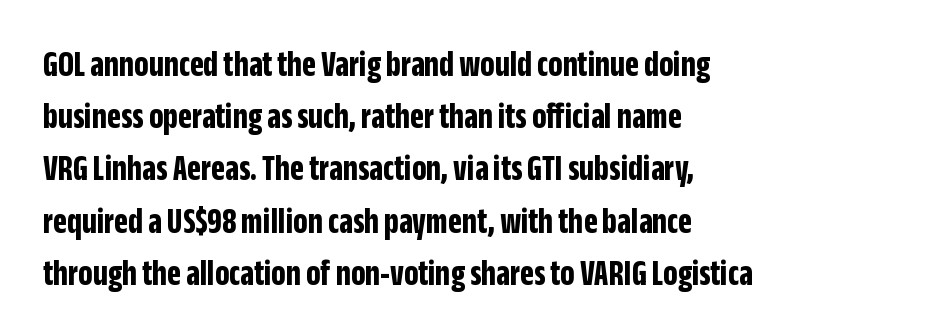
{"serif": "no", "italic": "no", "bold": "yes", "weight": "bold", "width": "condensed", "stroke_contrast": "low", "x_height": "large", "monospaced": "no", "underline": "no", "align": "left", "line_spacing": "normal", "line_spacing_ratio": 1.45, "letter_spacing": "normal", "letter_spacing_em": 0.0, "glyph_px": 36}
